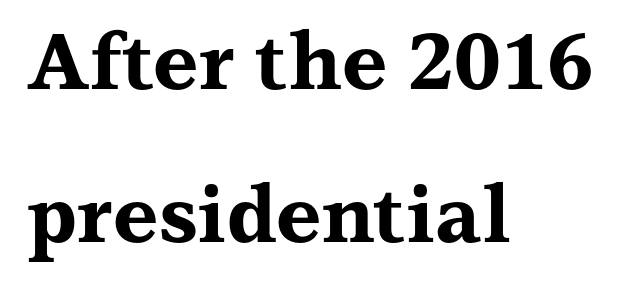
The image shows 78 px bold, wide serif type, upright; set left-aligned, loose line spacing (1.96x), normal letter spacing, not underlined; medium stroke contrast and a medium x-height.
